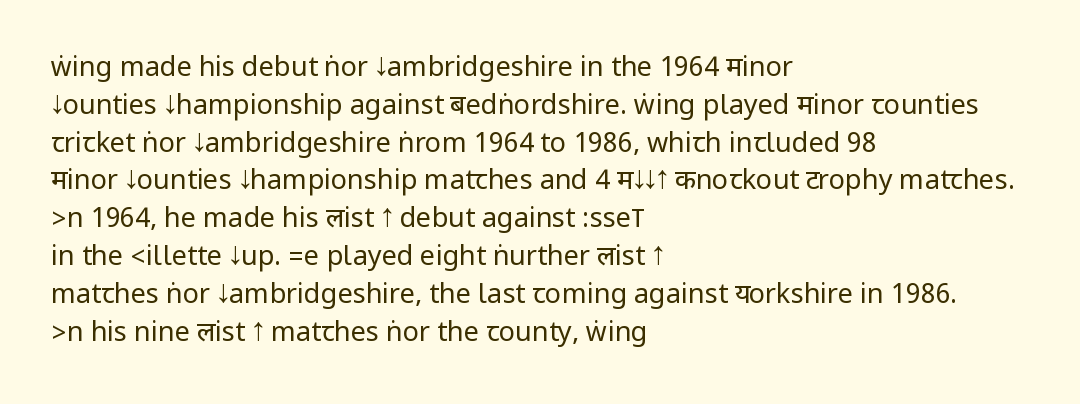
Short note: letters normally spaced. These lines are set flush left with a ragged right edge. The passage shown is not bold in any degree. Rows of type keep a routine distance in the vertical direction. This is the regular roman posture of the typeface.
